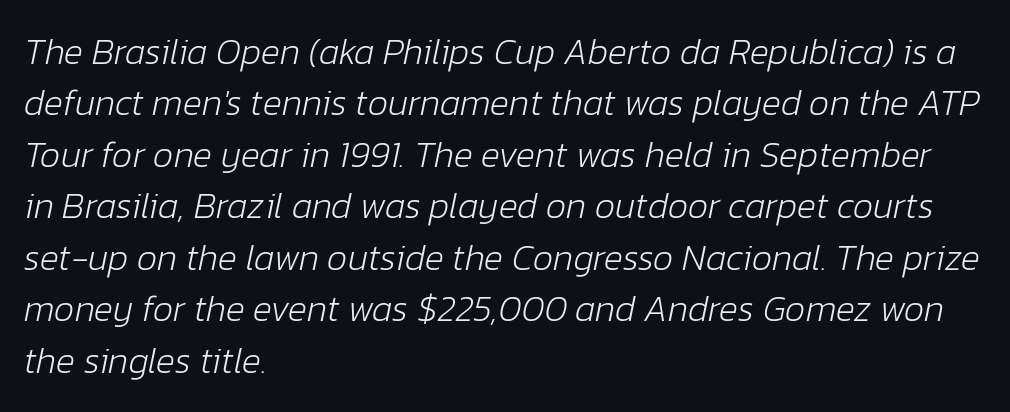
{"italic": "yes", "lean": "right", "slant_degrees": 12, "bold": "no", "weight": "light", "width": "normal", "stroke_contrast": "low", "x_height": "medium", "monospaced": "no", "underline": "no", "align": "left", "line_spacing": "normal", "line_spacing_ratio": 1.43, "letter_spacing": "normal", "letter_spacing_em": 0.0, "glyph_px": 36}
